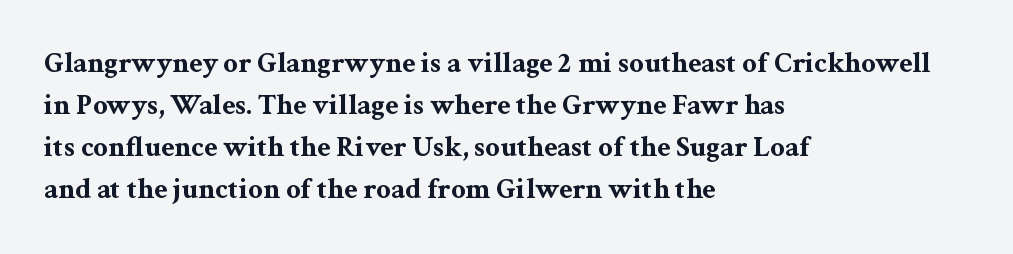
The image shows 29 px bold, wide serif type, upright; set left-aligned, normal line spacing (1.45x), normal letter spacing, not underlined; medium stroke contrast and a medium x-height.
